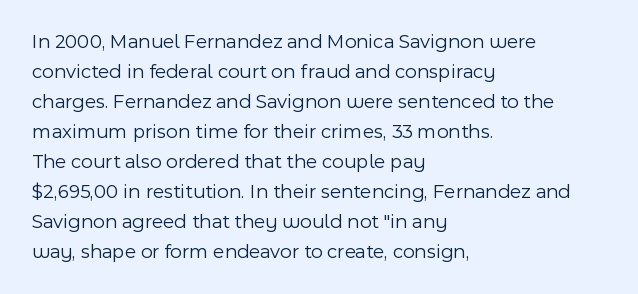
Q: Is the text bold? A: No.
Q: Is the text italic (slanted)? A: No, it is upright.
Q: Is the text underlined? A: No.
Q: How is the paragraph aligned? A: Left-aligned.
Q: Is the spacing between letters normal or unusually wide? A: Normal.
Q: Is the spacing between lines tight, normal or loose? A: Normal.
